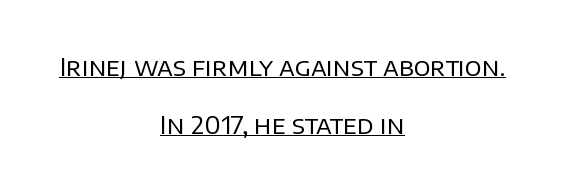
Q: Is the text bold? A: No.
Q: Is the text italic (slanted)? A: No, it is upright.
Q: Is the text underlined? A: Yes.
Q: How is the paragraph aligned? A: Centered.
Q: Is the spacing between letters normal or unusually wide? A: Normal.
Q: Is the spacing between lines tight, normal or loose? A: Loose.
